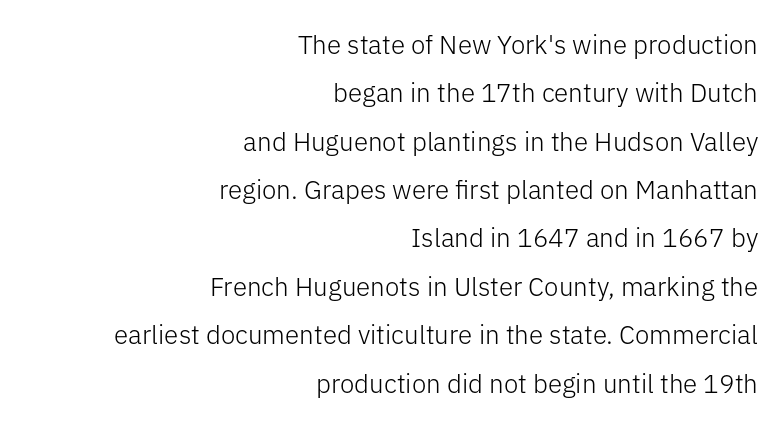
Q: Is the text bold? A: No.
Q: Is the text italic (slanted)? A: No, it is upright.
Q: Is the text underlined? A: No.
Q: How is the paragraph aligned? A: Right-aligned.
Q: Is the spacing between letters normal or unusually wide? A: Normal.
